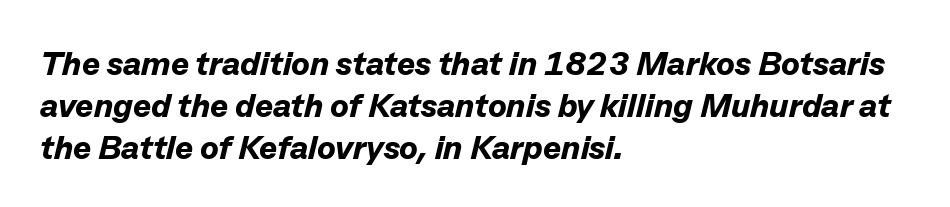
Q: Is the text bold? A: Yes.
Q: Is the text italic (slanted)? A: Yes, it leans right by about 13 degrees.
Q: Is the text underlined? A: No.
Q: How is the paragraph aligned? A: Left-aligned.
Q: Is the spacing between letters normal or unusually wide? A: Normal.
Q: Width (condensed, normal, or wide)? A: Normal.
Q: Stroke contrast? A: Low.
Q: x-height? A: Medium.
Q: Monospaced? A: No.
